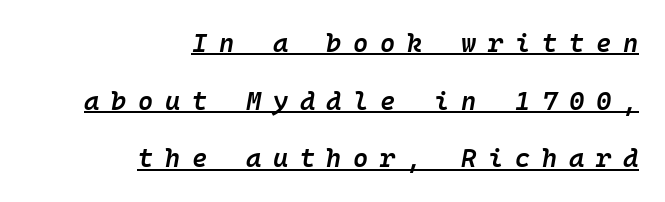
{"italic": "yes", "lean": "right", "slant_degrees": 10, "bold": "semi", "underline": "yes", "align": "right", "line_spacing": "loose", "line_spacing_ratio": 2.22, "letter_spacing": "wide", "letter_spacing_em": 0.45, "glyph_px": 26}
